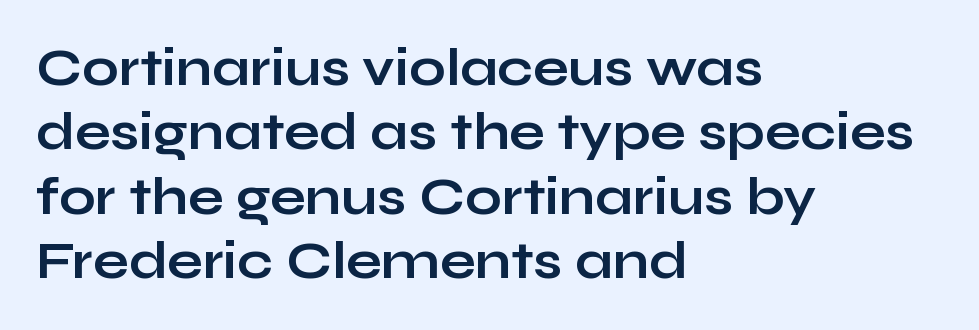
Compared with typical body copy, the letter spacing here is the same. Think of a printed novel: that variable character pitch is what you see here. Letters rest on an invisible, unmarked baseline. Strong, thick strokes mark this as bold type. The letters stand straight up with perfectly vertical stems. No feet cap the strokes, marking this as sans-serif type.
